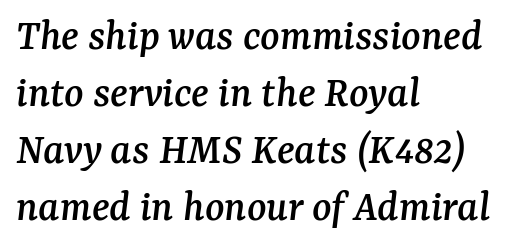
{"serif": "yes", "italic": "yes", "lean": "right", "slant_degrees": 7, "width": "normal", "stroke_contrast": "medium", "x_height": "medium", "monospaced": "no", "underline": "no", "align": "left", "line_spacing": "normal", "line_spacing_ratio": 1.27, "letter_spacing": "normal", "letter_spacing_em": 0.0, "glyph_px": 45}
